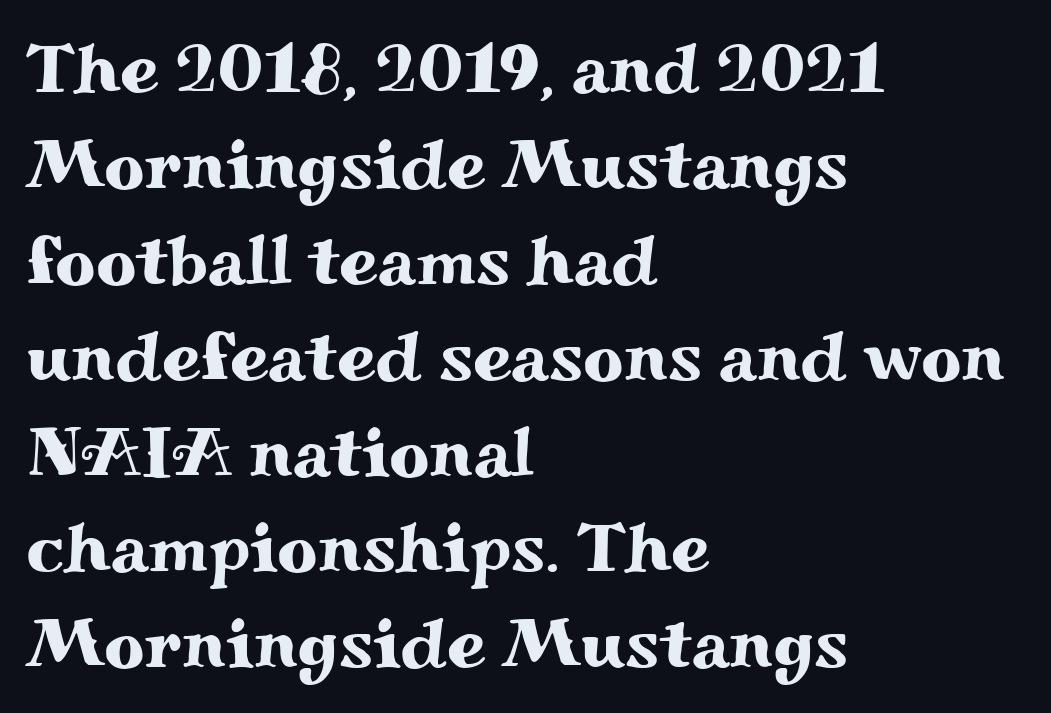
The image shows 70 px wide serif type, upright; set left-aligned, normal line spacing (1.37x), normal letter spacing, not underlined; medium stroke contrast and a small x-height.
